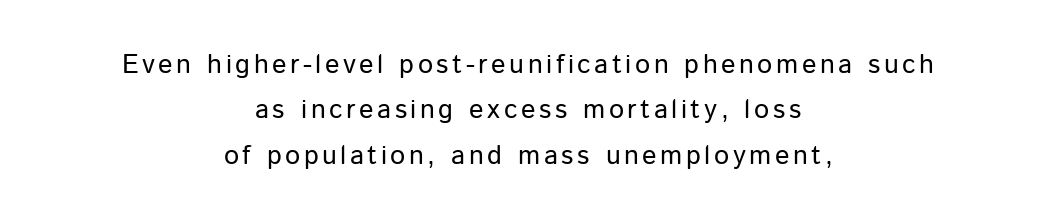
The image shows 27 px text type, upright; set centered, normal line spacing (1.68x), not underlined.
